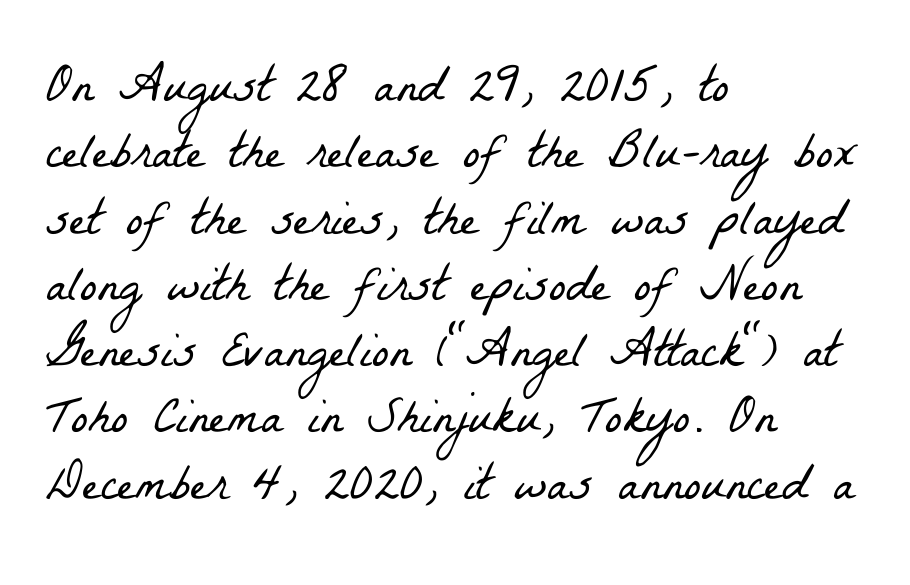
The image shows 51 px light, condensed serif type; set left-aligned, normal line spacing (1.3x), normal letter spacing, not underlined; low stroke contrast and a medium x-height.
